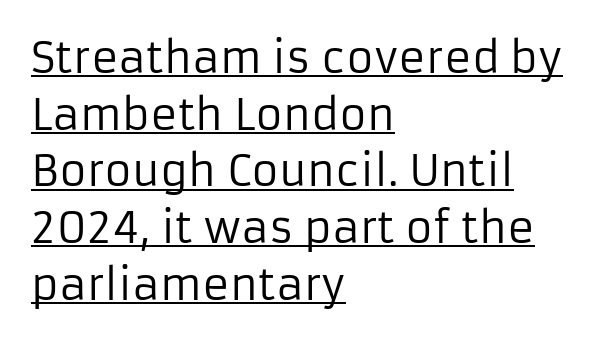
The image shows 42 px regular-weight sans-serif type, upright; set left-aligned, normal line spacing (1.35x), normal letter spacing, underlined; low stroke contrast and a medium x-height.
